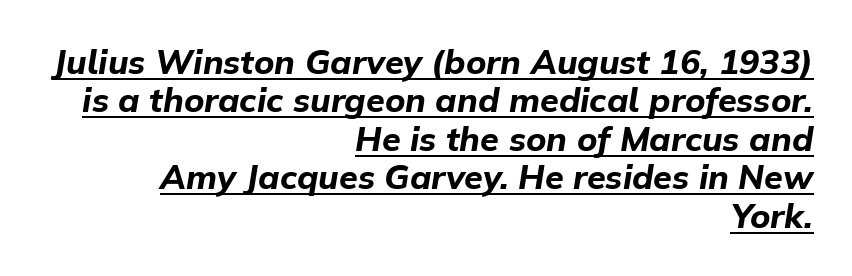
How would I describe the line gaps? Narrow and economical. If you drew a ruler down the right edge, every line would touch it. Quick note: italic. Look at the tracking — it's just the regular setting, nothing added.
